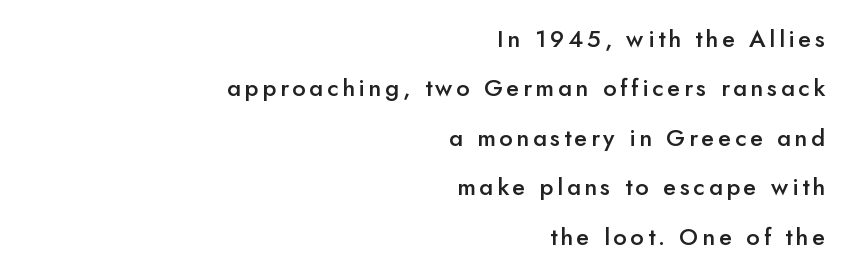
Look at the stroke-to-counter ratio: somewhat heavy, a semibold. If you drew a ruler down the right edge, every line would touch it. These lines were composed using upright roman letters. Vertical spacing — loose. Words float on clear page, feet unadorned.
